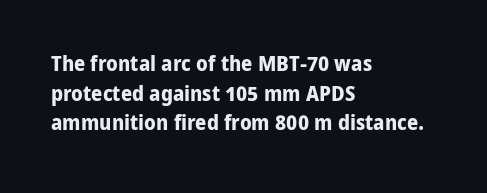
{"italic": "no", "bold": "yes", "underline": "no", "align": "left", "line_spacing": "normal", "line_spacing_ratio": 1.35, "letter_spacing": "normal", "letter_spacing_em": 0.0, "glyph_px": 22}
